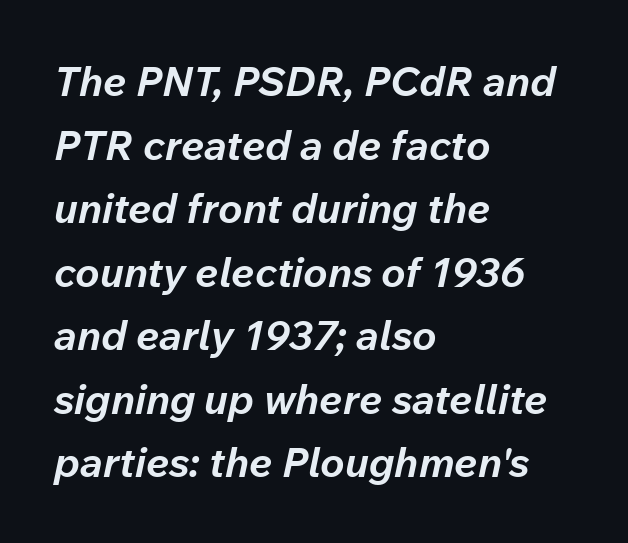
The rendering uses a bold face; every stroke is thick and dark. Nobody touched the tracking dial on this one. The setting favours the left margin, as ordinary paragraphs usually do. The specimen omits any rule beneath the text block's lines. Reading down the column, the eye jumps a familiar distance to each next line. You could not count columns in this text — the font is proportionally spaced.
